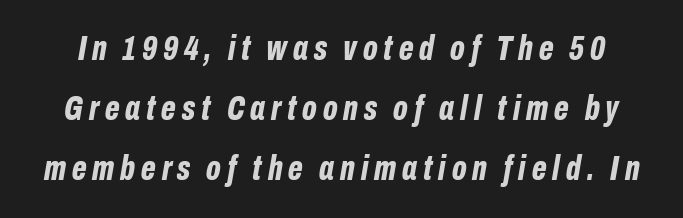
The image shows 35 px bold, condensed type, italic (leaning right); set line spacing 1.72x, not underlined; low stroke contrast and a medium x-height.
